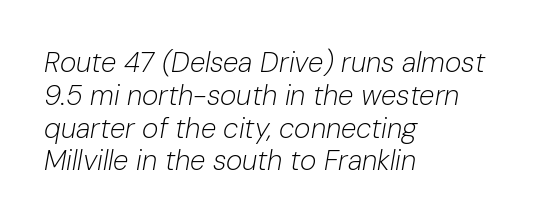
The image shows 28 px light type, italic (leaning right); set left-aligned, line spacing 1.17x, normal letter spacing, not underlined; low stroke contrast and a medium x-height.
